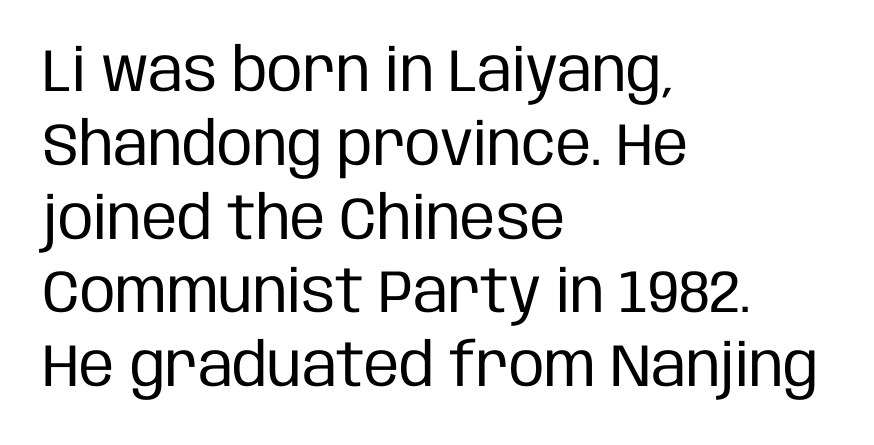
The image shows 60 px regular-weight, condensed sans-serif type, upright; set left-aligned, line spacing 1.23x, normal letter spacing, not underlined; low stroke contrast and a large x-height.
